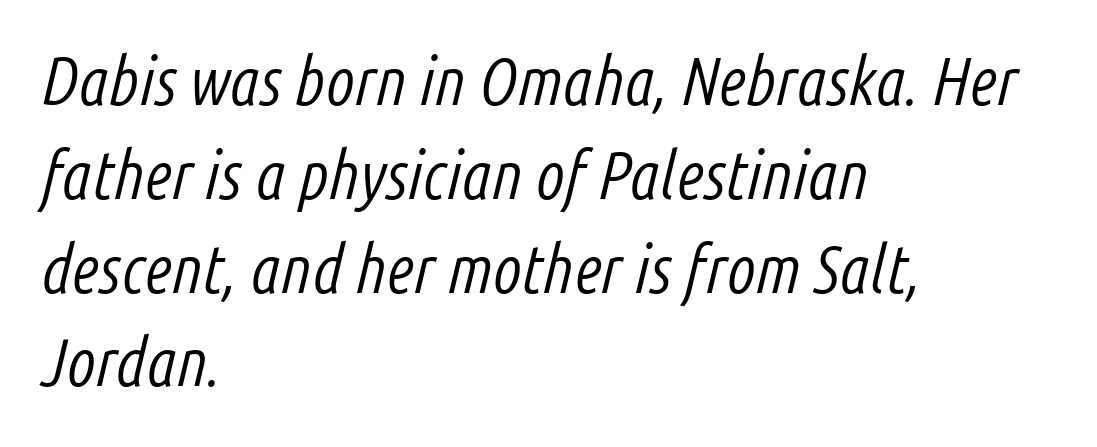
Q: Is the text bold? A: No.
Q: Is the text italic (slanted)? A: Yes, it leans right by about 14 degrees.
Q: Is the text underlined? A: No.
Q: How is the paragraph aligned? A: Left-aligned.
Q: Is the spacing between letters normal or unusually wide? A: Normal.
Q: Is the spacing between lines tight, normal or loose? A: Normal.
Q: Width (condensed, normal, or wide)? A: Condensed.
Q: Stroke contrast? A: Low.
Q: x-height? A: Medium.
Q: Monospaced? A: No.
